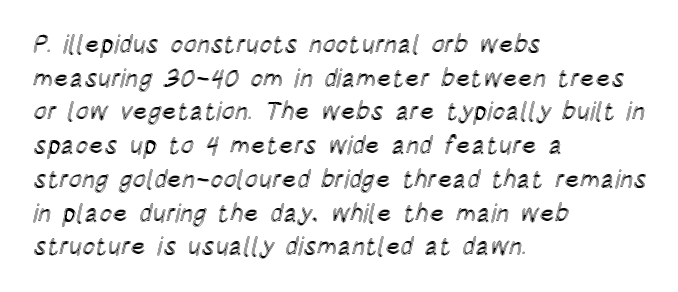
Q: Is the text italic (slanted)? A: Yes.
Q: Is the text underlined? A: No.
Q: How is the paragraph aligned? A: Left-aligned.
Q: Is the spacing between letters normal or unusually wide? A: Normal.
Q: Is the spacing between lines tight, normal or loose? A: Normal.
